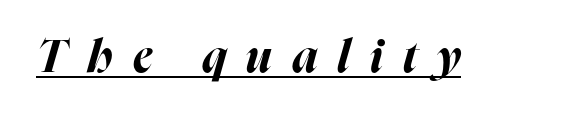
Q: Is the text bold? A: Yes.
Q: Is the text italic (slanted)? A: Yes, it leans right by about 16 degrees.
Q: Is the text underlined? A: Yes.
Q: Is the spacing between letters normal or unusually wide? A: Unusually wide.
Q: Width (condensed, normal, or wide)? A: Normal.
Q: Stroke contrast? A: High.
Q: x-height? A: Medium.
Q: Monospaced? A: No.
